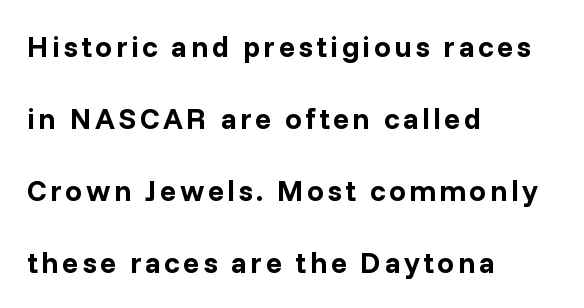
{"serif": "no", "italic": "no", "bold": "yes", "weight": "bold", "width": "normal", "stroke_contrast": "low", "x_height": "medium", "monospaced": "no", "underline": "no", "align": "left", "line_spacing": "loose", "line_spacing_ratio": 2.4, "glyph_px": 30}
